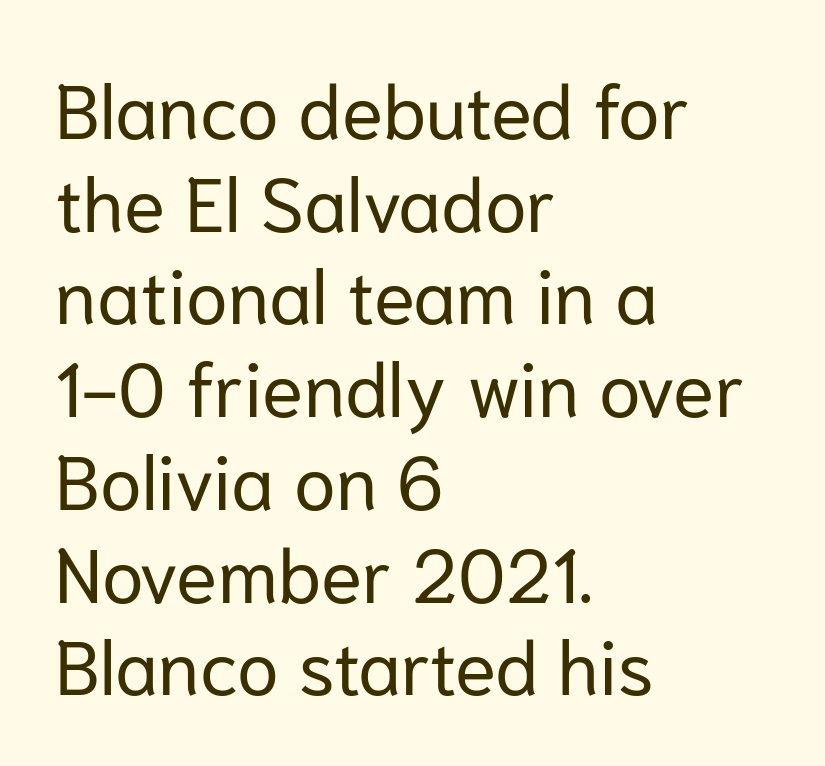
This sample has the flowing, uneven cadence of proportional lettering. A typesetter would mark this as roman, not italic. The lines in this sample share a left origin and differ only in where they stop. Compared with typical body copy, the letter spacing here is the same. Unmarked baselines from the first word to the last.
